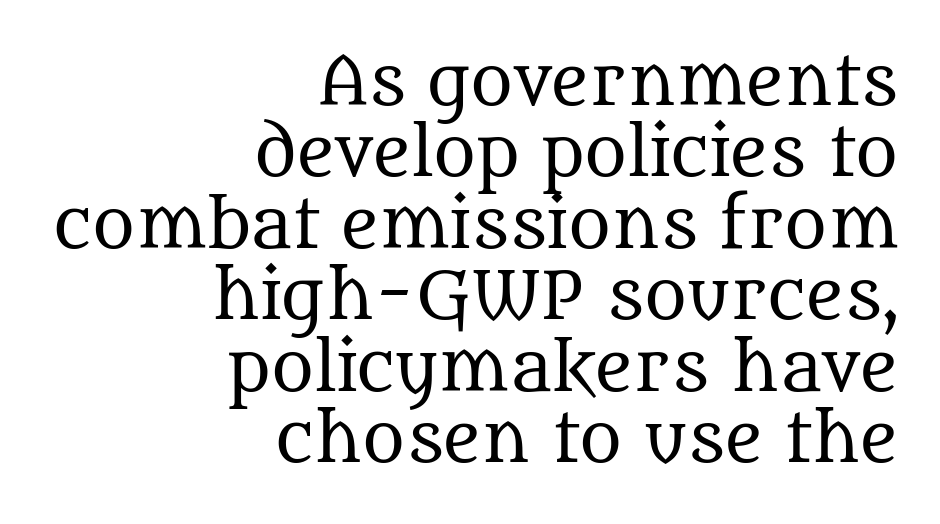
The image shows 65 px regular-weight serif type, upright; set right-aligned, tight line spacing (1.1x), normal letter spacing, not underlined; medium stroke contrast and a large x-height.
